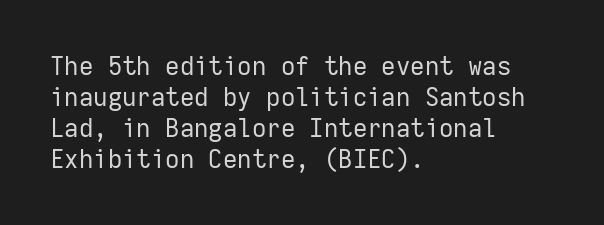
Q: Is the text bold? A: No.
Q: Is the text italic (slanted)? A: No, it is upright.
Q: Is the text underlined? A: No.
Q: How is the paragraph aligned? A: Left-aligned.
Q: Is the spacing between letters normal or unusually wide? A: Normal.
